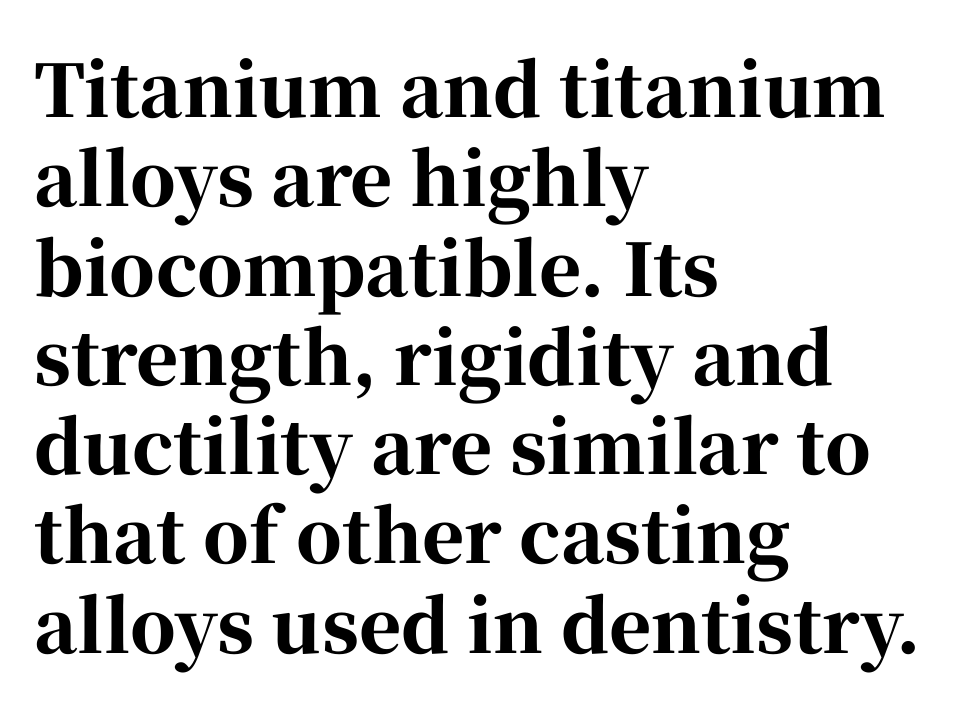
Visually the block forms a straight wall on the left and a jagged coastline on the right. The letters are bold, with thick, heavy strokes. Tall strokes in this sample are plumb rather than angled. Check where the strokes stop: tiny serifs finish them off. Check under the words: just untouched page. There is no visible air inserted between adjacent glyphs.
